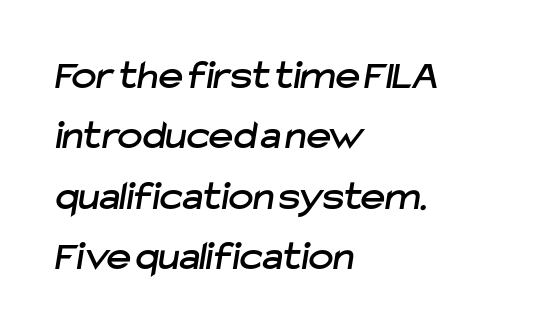
The image shows 42 px sans-serif type; set left-aligned, normal line spacing (1.44x), normal letter spacing, not underlined; low stroke contrast and a medium x-height.
